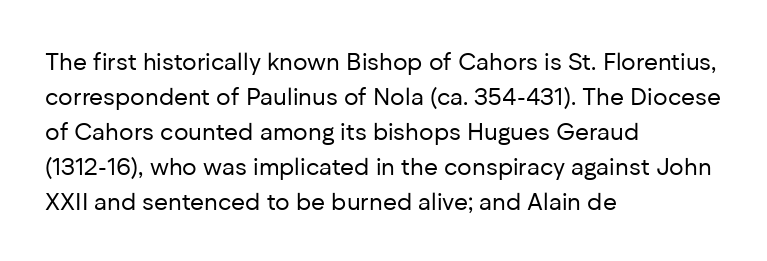
Q: Is the text bold? A: No.
Q: Is the text italic (slanted)? A: No, it is upright.
Q: Is the text underlined? A: No.
Q: How is the paragraph aligned? A: Left-aligned.
Q: Is the spacing between letters normal or unusually wide? A: Normal.
Q: Is the spacing between lines tight, normal or loose? A: Normal.
